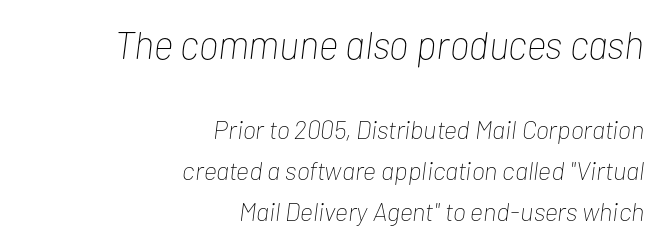
Glyph-to-glyph distance matches everyday printed text. Notice how descenders clear the ascenders below comfortably — that's standard leading. Note the varied advance widths — an 'i' is clearly narrower than an 'm'. The string is rendered with underlining switched off. Every row of glyphs terminates at an identical x-position on the right. No extra ink here — the face is not bold.
